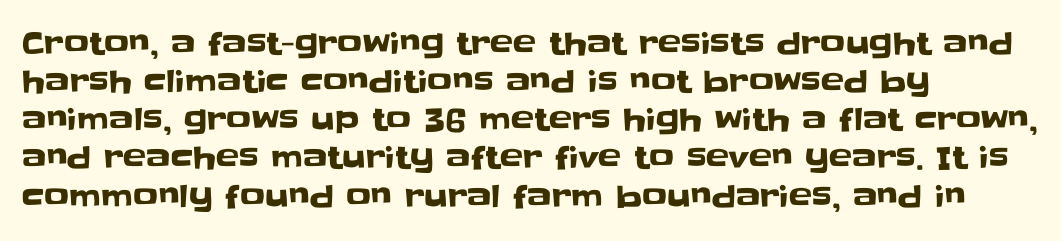
{"serif": "no", "italic": "no", "width": "normal", "stroke_contrast": "low", "x_height": "large", "monospaced": "no", "underline": "no", "align": "left", "line_spacing_ratio": 1.23, "letter_spacing": "normal", "letter_spacing_em": 0.0, "glyph_px": 31}
